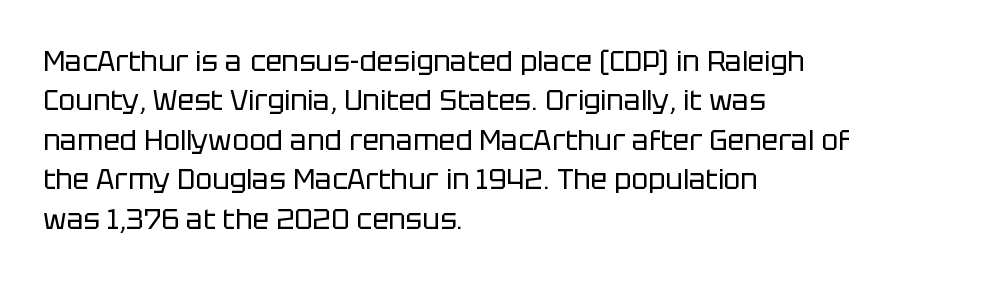
The image shows 28 px regular-weight sans-serif type, upright; set left-aligned, normal line spacing (1.41x), normal letter spacing, not underlined; low stroke contrast and a large x-height.
